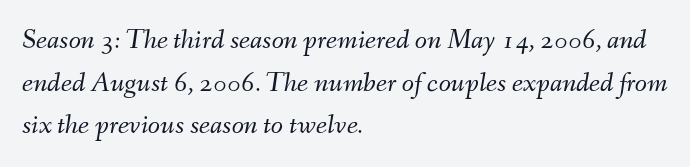
{"italic": "yes", "lean": "right", "slant_degrees": 9, "bold": "no", "weight": "light", "width": "normal", "stroke_contrast": "medium", "x_height": "small", "monospaced": "no", "underline": "no", "align": "left", "line_spacing": "normal", "line_spacing_ratio": 1.52, "letter_spacing": "normal", "letter_spacing_em": 0.0, "glyph_px": 28}
